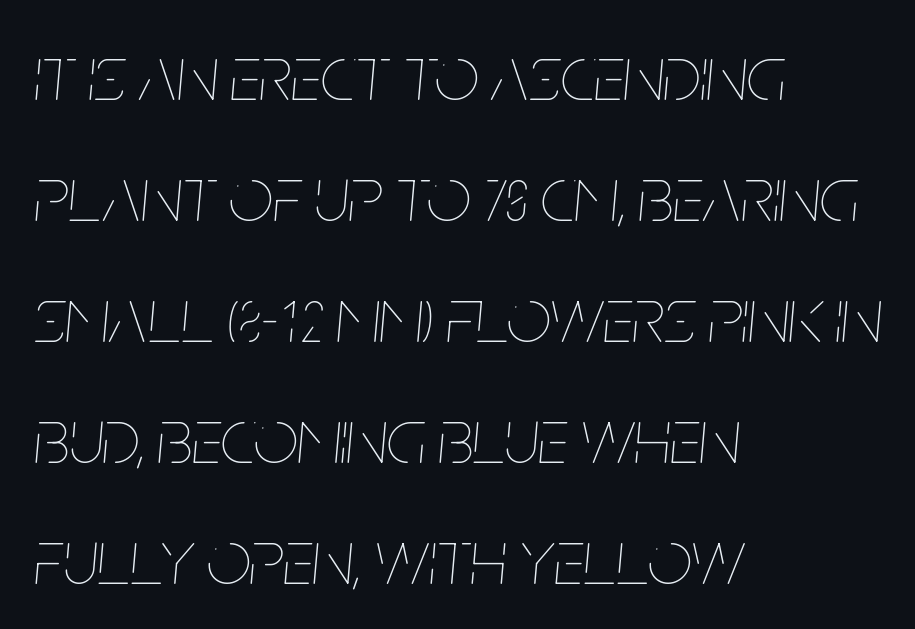
Q: Is the text bold? A: No.
Q: Is the text italic (slanted)? A: Yes, it leans right by about 5 degrees.
Q: Is the text underlined? A: No.
Q: How is the paragraph aligned? A: Left-aligned.
Q: Is the spacing between letters normal or unusually wide? A: Normal.
Q: Is the spacing between lines tight, normal or loose? A: Normal.
Q: Width (condensed, normal, or wide)? A: Condensed.
Q: Stroke contrast? A: Low.
Q: x-height? A: Large.
Q: Monospaced? A: No.
